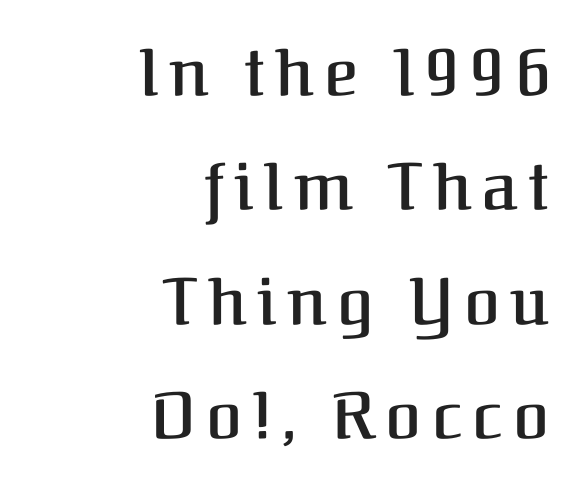
The image shows 65 px semibold serif type, upright; set right-aligned, line spacing 1.76x, not underlined; medium stroke contrast and a medium x-height.
